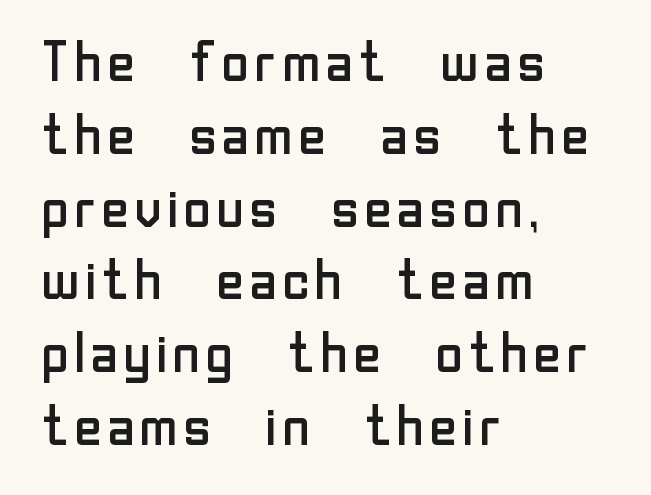
The gap between lines stays unmarked. Does the type have serifs? No, each stem ends abruptly. This sample uses plain, unmodified letter spacing. The rows are spaced the way most documents space them. Bold? No — there's no thickening of the strokes.
